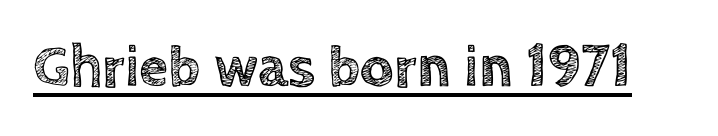
{"italic": "no", "width": "normal", "x_height": "large", "monospaced": "no", "underline": "yes", "letter_spacing": "normal", "letter_spacing_em": 0.0, "glyph_px": 59}
